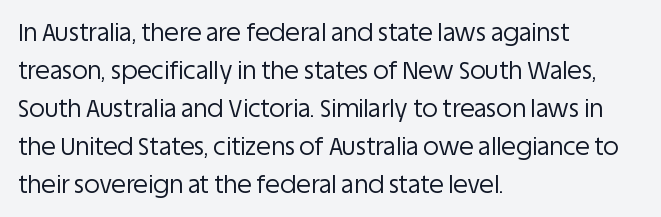
Q: Is the text bold? A: No.
Q: Is the text italic (slanted)? A: No, it is upright.
Q: Is the text underlined? A: No.
Q: How is the paragraph aligned? A: Left-aligned.
Q: Is the spacing between letters normal or unusually wide? A: Normal.
Q: Is the spacing between lines tight, normal or loose? A: Normal.
